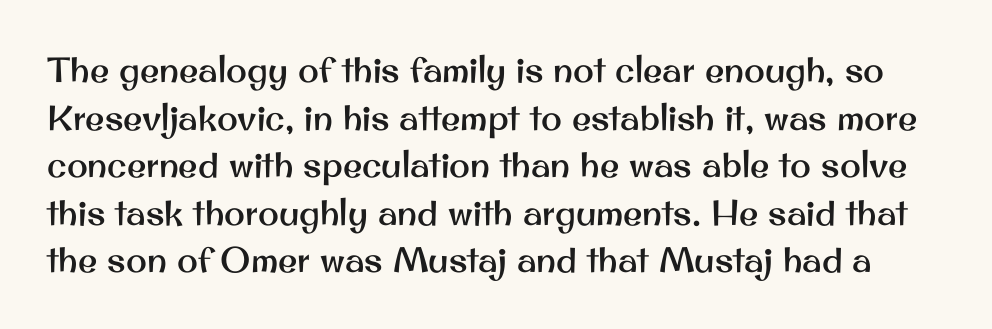
The image shows 35 px sans-serif type, upright; set normal line spacing (1.36x), normal letter spacing, not underlined; medium stroke contrast and a small x-height.
